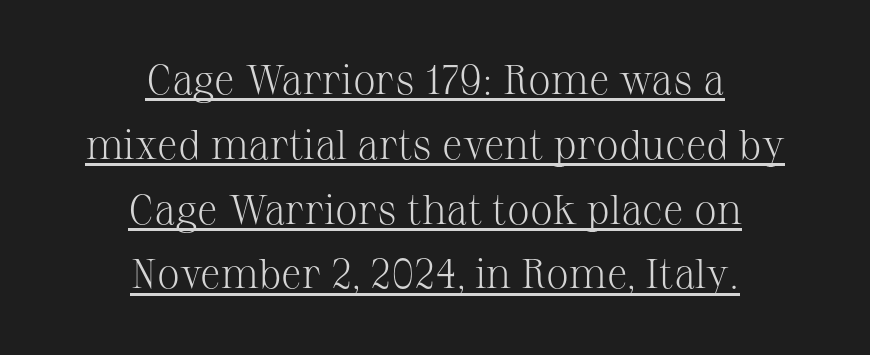
{"serif": "yes", "italic": "no", "bold": "no", "weight": "light", "width": "normal", "stroke_contrast": "medium", "x_height": "medium", "monospaced": "no", "underline": "yes", "align": "center", "line_spacing": "normal", "line_spacing_ratio": 1.58, "letter_spacing": "normal", "letter_spacing_em": 0.0, "glyph_px": 41}
